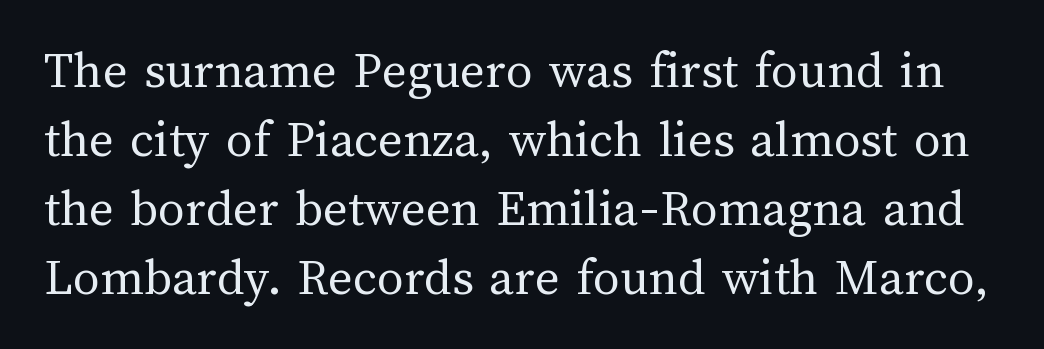
{"italic": "no", "bold": "no", "weight": "regular", "width": "normal", "stroke_contrast": "medium", "x_height": "medium", "monospaced": "no", "underline": "no", "line_spacing": "normal", "line_spacing_ratio": 1.3, "letter_spacing": "normal", "letter_spacing_em": 0.0, "glyph_px": 53}
